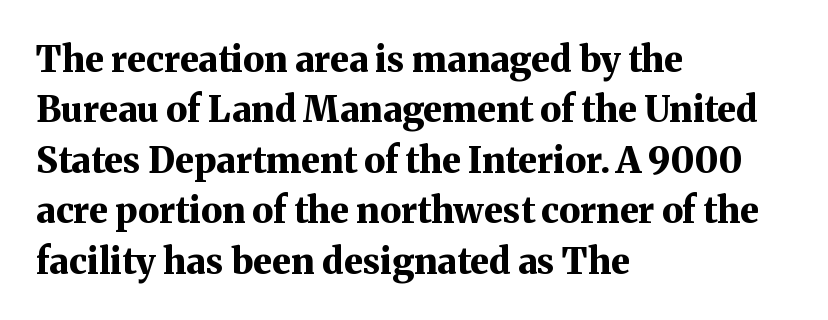
{"serif": "yes", "italic": "no", "bold": "yes", "weight": "bold", "width": "normal", "stroke_contrast": "medium", "x_height": "medium", "monospaced": "no", "underline": "no", "align": "left", "line_spacing": "normal", "line_spacing_ratio": 1.4, "letter_spacing": "normal", "letter_spacing_em": 0.0, "glyph_px": 36}
